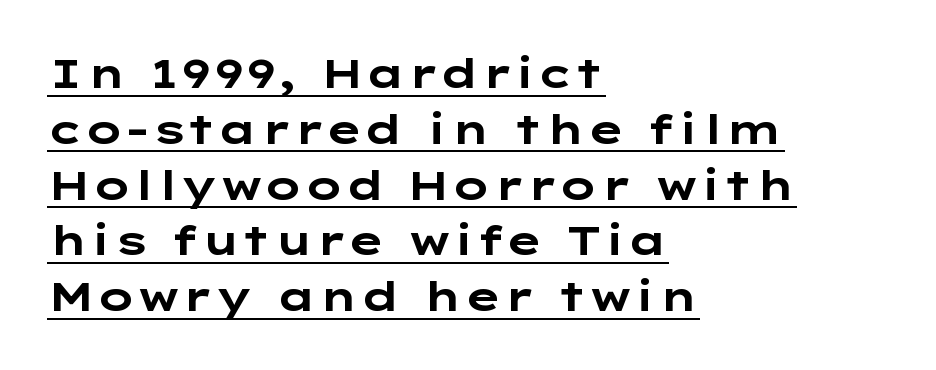
The image shows 41 px bold, wide sans-serif type, upright; set left-aligned, normal line spacing (1.36x), normal letter spacing, underlined; low stroke contrast and a medium x-height.
